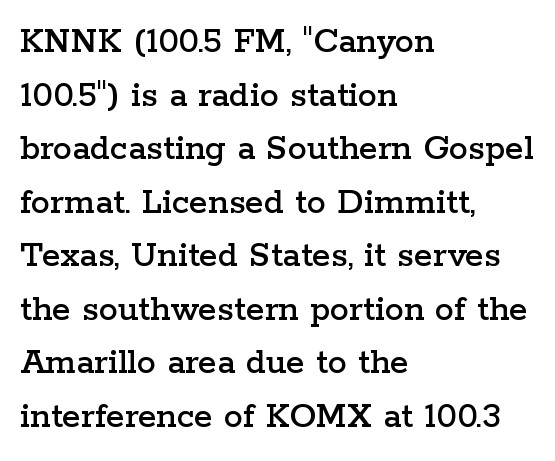
Q: Is the text italic (slanted)? A: No, it is upright.
Q: Is the typeface a serif or a sans-serif typeface? A: Serif.
Q: Is the text underlined? A: No.
Q: How is the paragraph aligned? A: Left-aligned.
Q: Is the spacing between letters normal or unusually wide? A: Normal.
Q: Is the spacing between lines tight, normal or loose? A: Normal.
Q: Width (condensed, normal, or wide)? A: Wide.
Q: Stroke contrast? A: Low.
Q: x-height? A: Medium.
Q: Monospaced? A: No.
